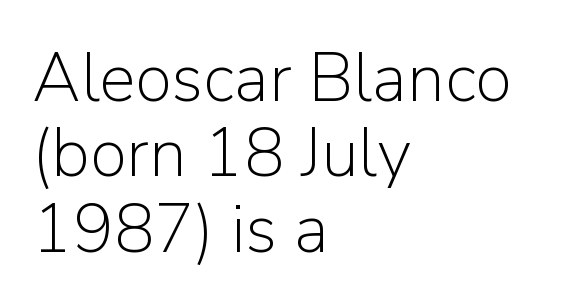
{"serif": "no", "italic": "no", "bold": "no", "weight": "light", "width": "normal", "stroke_contrast": "low", "x_height": "medium", "monospaced": "no", "underline": "no", "align": "left", "line_spacing": "tight", "line_spacing_ratio": 1.11, "letter_spacing": "normal", "letter_spacing_em": 0.0, "glyph_px": 68}
